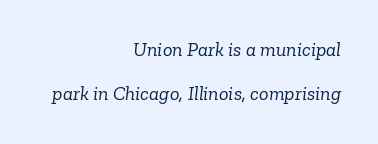
Q: Is the text bold? A: No.
Q: Is the text italic (slanted)? A: Yes, it leans right by about 6 degrees.
Q: Is the text underlined? A: No.
Q: How is the paragraph aligned? A: Right-aligned.
Q: Is the spacing between letters normal or unusually wide? A: Normal.
Q: Is the spacing between lines tight, normal or loose? A: Loose.
